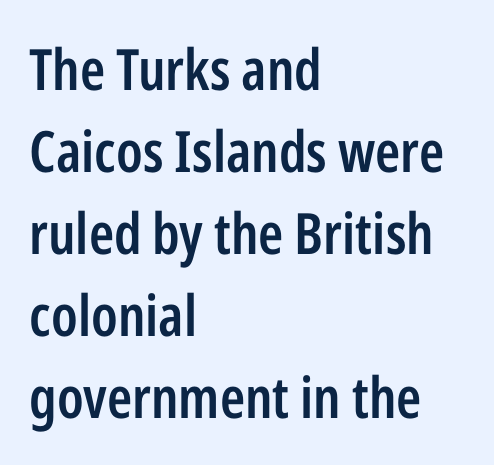
The image shows 57 px semibold, condensed sans-serif type, upright; set left-aligned, normal line spacing (1.44x), normal letter spacing, not underlined; low stroke contrast and a medium x-height.
